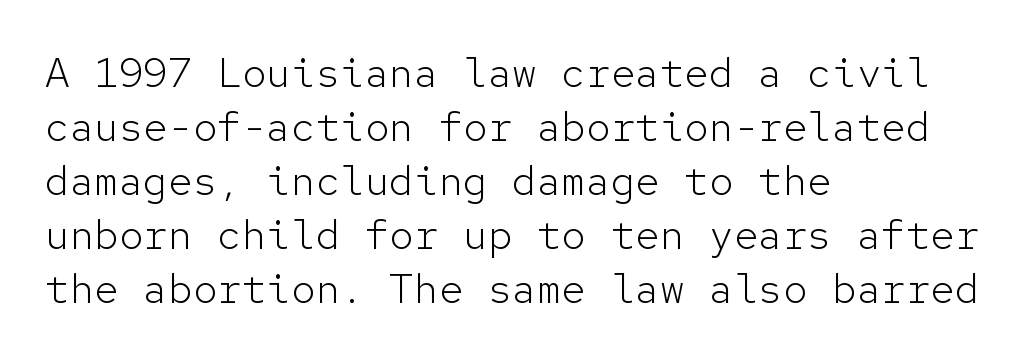
Serifs: no, the terminals of the letterforms are clean. A typesetter would call this monospace, since all characters share one set width. It's the straight-up-and-down kind of type. The rendering keeps characters at their native spacing. Honestly, the row spacing looks completely unremarkable.
